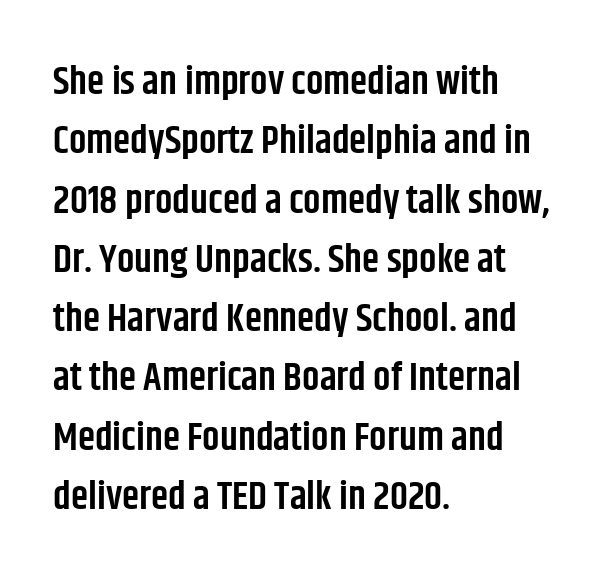
Q: Is the text bold? A: Semi-bold.
Q: Is the text italic (slanted)? A: No, it is upright.
Q: Is the typeface a serif or a sans-serif typeface? A: Sans-serif.
Q: Is the text underlined? A: No.
Q: How is the paragraph aligned? A: Left-aligned.
Q: Is the spacing between letters normal or unusually wide? A: Normal.
Q: Is the spacing between lines tight, normal or loose? A: Normal.
Q: Width (condensed, normal, or wide)? A: Condensed.
Q: Stroke contrast? A: Low.
Q: x-height? A: Large.
Q: Monospaced? A: No.
